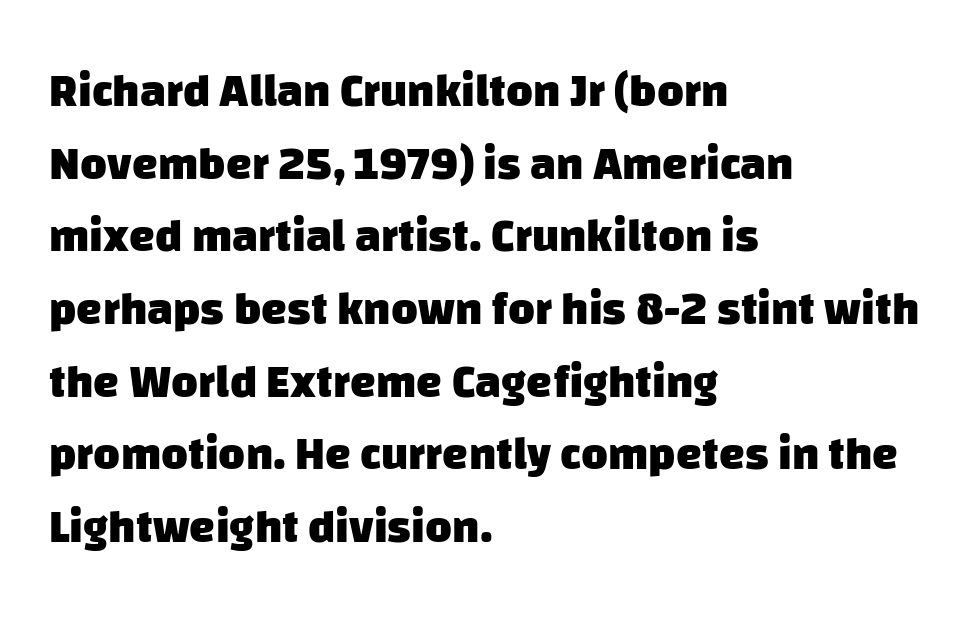
Vertical spacing — default. The face used here is rendered with its standard letterfit. On the weight axis this lands at bold, roughly 700. Bare-footed words on every line. This sample uses a sans-serif face. Looks like regular typesetting: each glyph gets only the width it needs.
